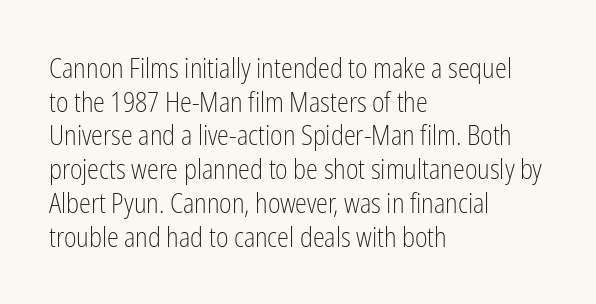
Whoever set this chose a conventional vertical rhythm. Each stroke keeps to a modest, everyday thickness or less. Is there any slant? The stems are plumb. Any mark beneath the type? The region is blank. Horizontal alignment here is leftward, the default for most running prose.
